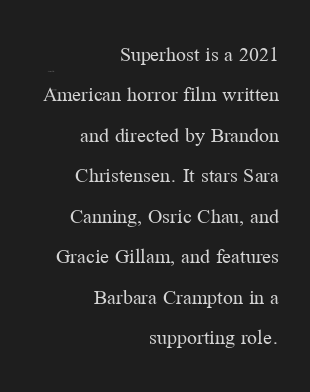
The image shows 22 px text type, upright; set right-aligned, line spacing 1.84x, normal letter spacing, not underlined.
